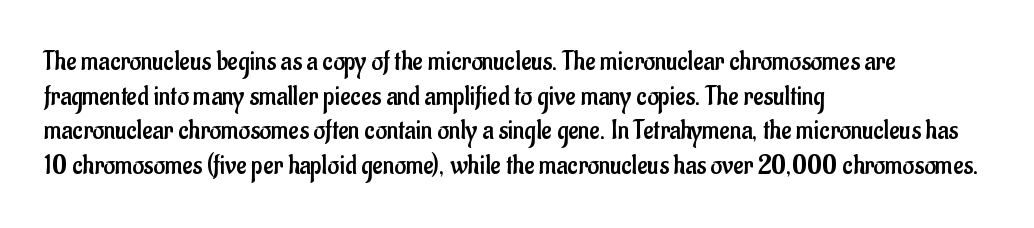
{"serif": "no", "italic": "no", "bold": "no", "weight": "regular", "width": "condensed", "stroke_contrast": "low", "x_height": "small", "monospaced": "no", "underline": "no", "align": "left", "line_spacing_ratio": 1.24, "letter_spacing": "normal", "letter_spacing_em": 0.0, "glyph_px": 28}
